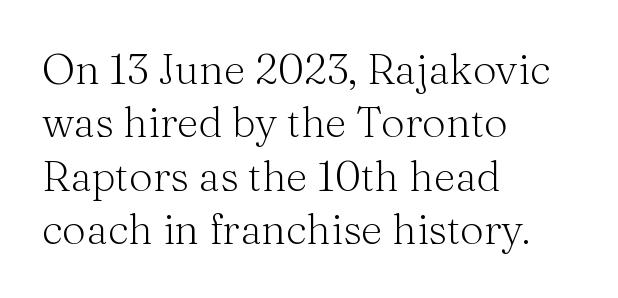
Q: Is the text bold? A: No.
Q: Is the text italic (slanted)? A: No, it is upright.
Q: Is the typeface a serif or a sans-serif typeface? A: Serif.
Q: Is the text underlined? A: No.
Q: How is the paragraph aligned? A: Left-aligned.
Q: Is the spacing between letters normal or unusually wide? A: Normal.
Q: Is the spacing between lines tight, normal or loose? A: Normal.
Q: Width (condensed, normal, or wide)? A: Normal.
Q: Stroke contrast? A: Medium.
Q: x-height? A: Medium.
Q: Monospaced? A: No.
